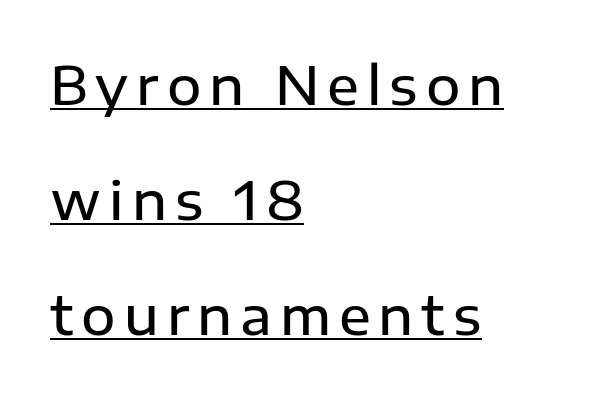
{"serif": "no", "italic": "no", "bold": "semi", "weight": "semibold", "width": "normal", "stroke_contrast": "low", "x_height": "medium", "monospaced": "no", "underline": "yes", "align": "left", "line_spacing": "loose", "line_spacing_ratio": 2.17, "glyph_px": 53}
